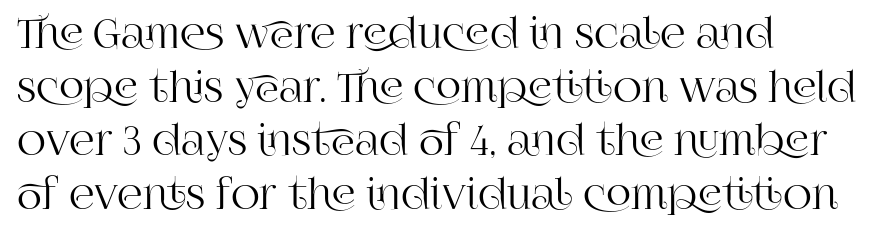
Q: Is the text italic (slanted)? A: No, it is upright.
Q: Is the typeface a serif or a sans-serif typeface? A: Serif.
Q: Is the text underlined? A: No.
Q: How is the paragraph aligned? A: Left-aligned.
Q: Is the spacing between letters normal or unusually wide? A: Normal.
Q: Is the spacing between lines tight, normal or loose? A: Normal.
Q: Width (condensed, normal, or wide)? A: Normal.
Q: Stroke contrast? A: High.
Q: x-height? A: Large.
Q: Monospaced? A: No.
